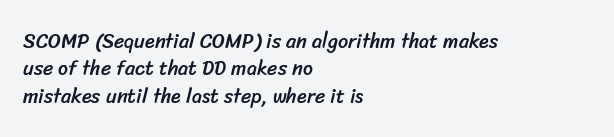
Q: Is the text underlined? A: No.
Q: How is the paragraph aligned? A: Left-aligned.
Q: Is the spacing between letters normal or unusually wide? A: Normal.
Q: Is the spacing between lines tight, normal or loose? A: Normal.
